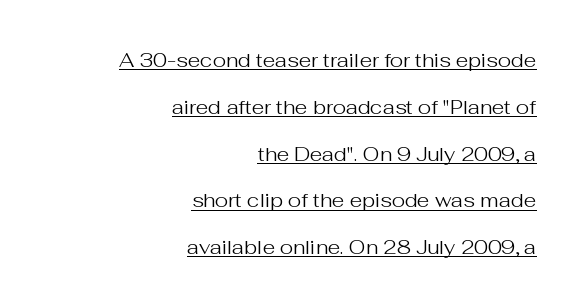
Q: Is the text bold? A: No.
Q: Is the text italic (slanted)? A: No, it is upright.
Q: Is the text underlined? A: Yes.
Q: How is the paragraph aligned? A: Right-aligned.
Q: Is the spacing between letters normal or unusually wide? A: Normal.
Q: Is the spacing between lines tight, normal or loose? A: Loose.
